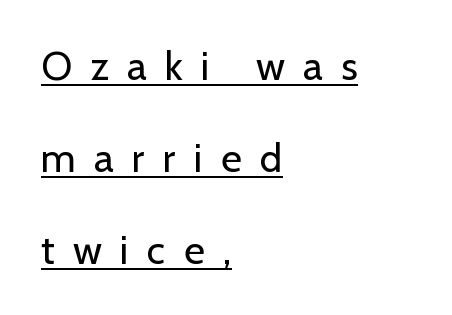
The line texture is sparse and dotted thanks to wide tracking. Short and long lines alike share a common starting point at left. Baseline-to-baseline distance is far greater than the letter height. Upright lettering throughout. Weight: not bold — regular or lighter.
